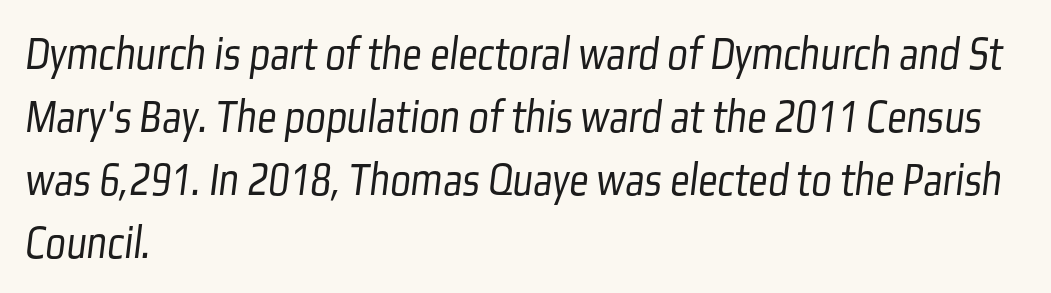
The image shows 48 px light, condensed sans-serif type; set left-aligned, normal line spacing (1.31x), normal letter spacing, not underlined; low stroke contrast and a medium x-height.
